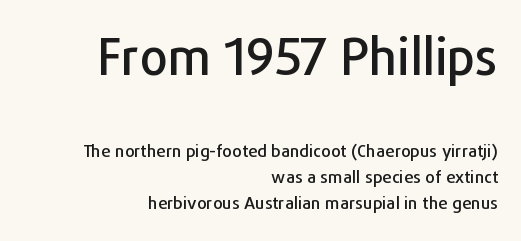
{"serif": "no", "italic": "no", "width": "normal", "stroke_contrast": "low", "x_height": "medium", "monospaced": "no", "underline": "no", "align": "right", "line_spacing": "normal", "line_spacing_ratio": 1.52, "letter_spacing": "normal", "letter_spacing_em": 0.0, "larger_block": "first", "size_ratio": 2.94, "glyph_px": 50}
